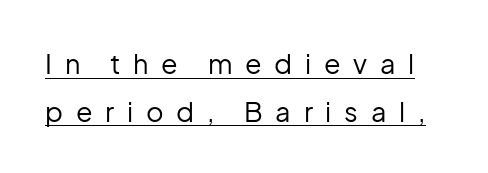
The image shows 27 px text type, upright; set line spacing 1.76x, unusually wide letter spacing (+0.47 em), underlined.
